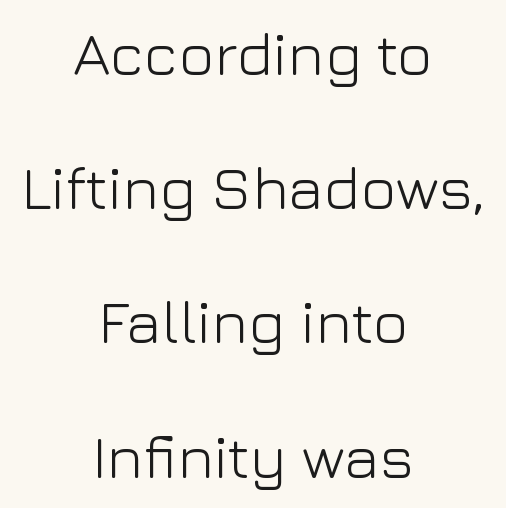
The image shows 61 px light sans-serif type, upright; set centered, loose line spacing (2.2x), normal letter spacing, not underlined; low stroke contrast and a medium x-height.
